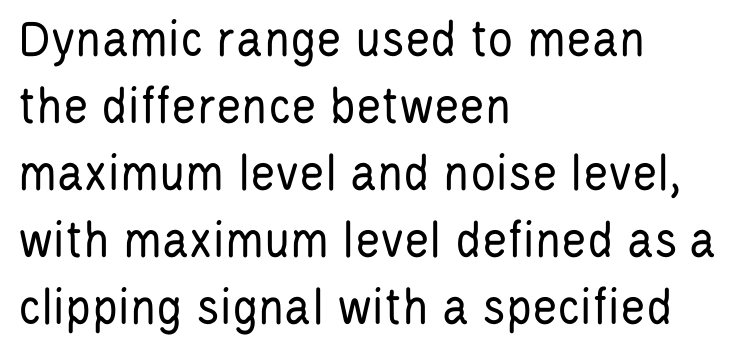
Q: Is the text bold? A: No.
Q: Is the text italic (slanted)? A: No, it is upright.
Q: Is the typeface a serif or a sans-serif typeface? A: Sans-serif.
Q: Is the text underlined? A: No.
Q: How is the paragraph aligned? A: Left-aligned.
Q: Is the spacing between letters normal or unusually wide? A: Normal.
Q: Width (condensed, normal, or wide)? A: Condensed.
Q: Stroke contrast? A: Low.
Q: x-height? A: Large.
Q: Monospaced? A: No.
